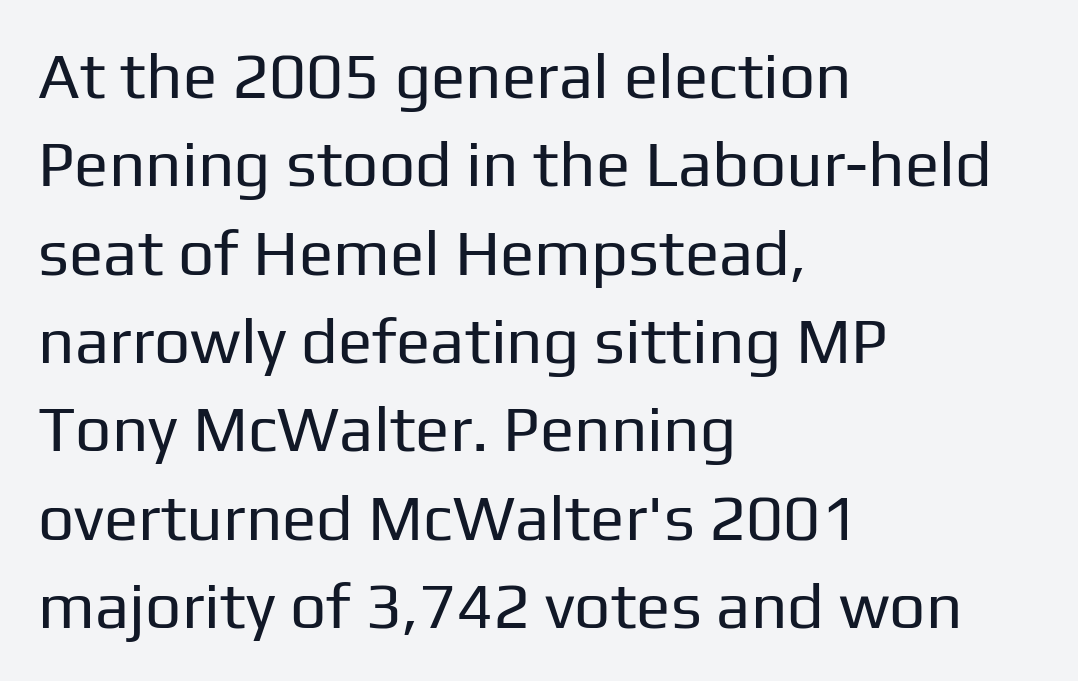
The image shows 64 px regular-weight sans-serif type, upright; set left-aligned, normal line spacing (1.38x), normal letter spacing, not underlined; low stroke contrast and a medium x-height.
